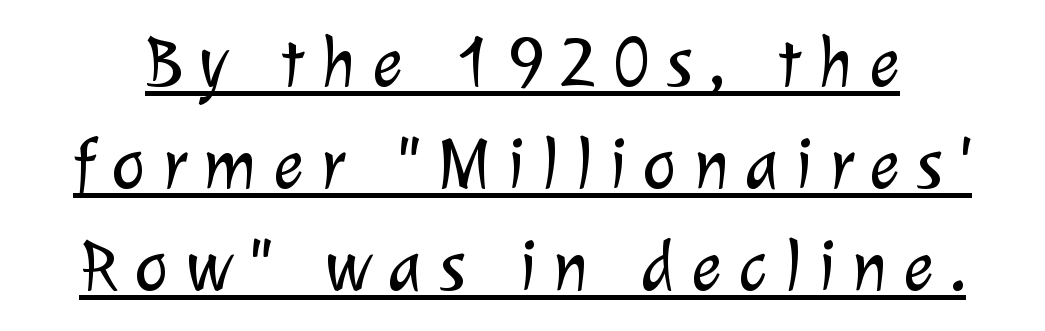
Q: Is the text bold? A: No.
Q: Is the typeface a serif or a sans-serif typeface? A: Sans-serif.
Q: Is the text underlined? A: Yes.
Q: Is the spacing between letters normal or unusually wide? A: Unusually wide.
Q: Is the spacing between lines tight, normal or loose? A: Normal.
Q: Width (condensed, normal, or wide)? A: Normal.
Q: Stroke contrast? A: Low.
Q: x-height? A: Medium.
Q: Monospaced? A: No.
